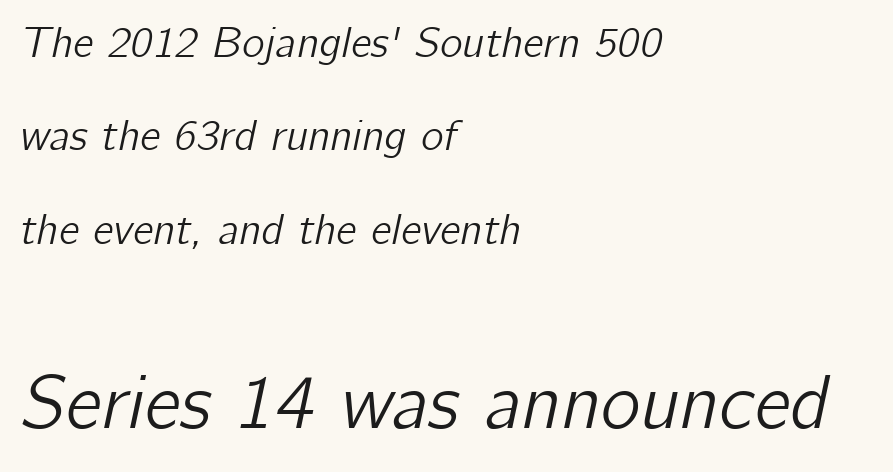
Any mark beneath the type? The region is blank. Visually, the bottom section dominates because its glyphs are scaled up. A classic flush-left, rag-right setting is used for this passage. Reading down the column, the eye jumps a long way to each next line. Caption: standard tracking, unaltered. Do the characters align in a grid? No, the font is proportional.
